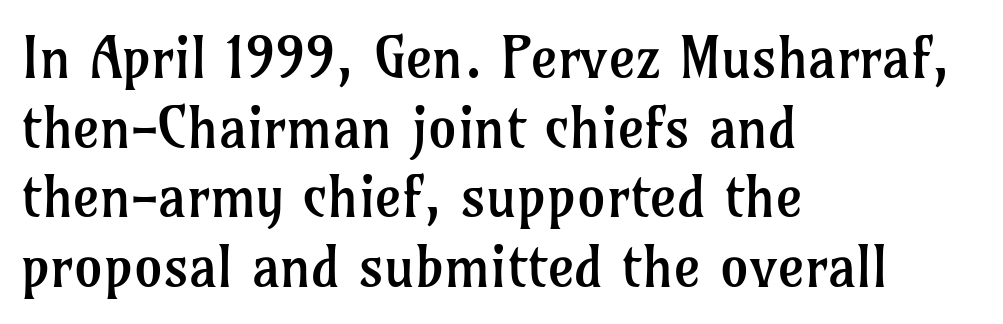
Looks like regular typesetting: each glyph gets only the width it needs. No word sits above an underline. Font category for this specimen: serif. The letterforms sit shoulder to shoulder at normal distance. When letters stand straight like this, we call the style roman or upright. The typeface has the unassuming heft of standard copy or less.
